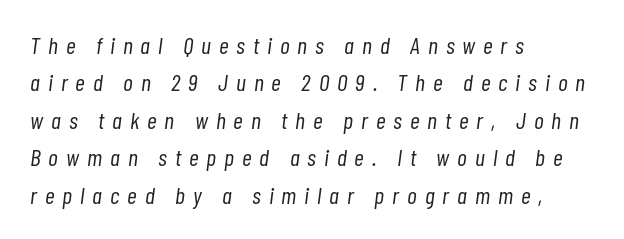
{"italic": "yes", "lean": "right", "slant_degrees": 7, "bold": "no", "underline": "no", "align": "left", "line_spacing": "normal", "line_spacing_ratio": 1.56, "letter_spacing": "wide", "letter_spacing_em": 0.33, "glyph_px": 24}
